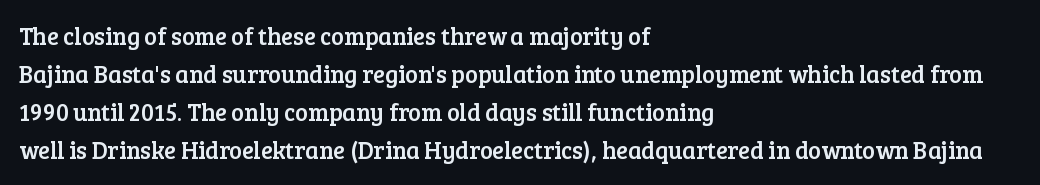
{"italic": "no", "underline": "no", "align": "left", "line_spacing": "normal", "line_spacing_ratio": 1.58, "letter_spacing": "normal", "letter_spacing_em": 0.0, "glyph_px": 24}
